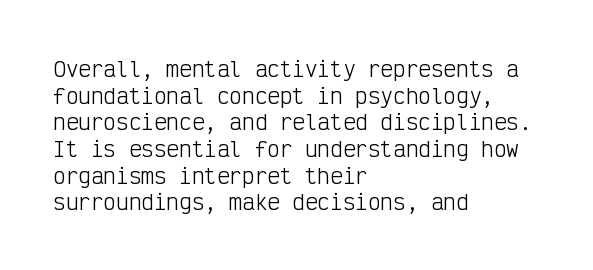
The image shows 21 px text type, upright; set left-aligned, normal line spacing (1.27x), normal letter spacing, not underlined.
